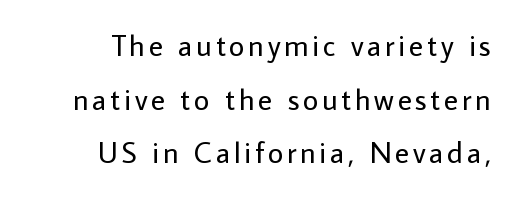
Q: Is the text bold? A: No.
Q: Is the text italic (slanted)? A: No, it is upright.
Q: Is the typeface a serif or a sans-serif typeface? A: Sans-serif.
Q: Is the text underlined? A: No.
Q: How is the paragraph aligned? A: Right-aligned.
Q: Width (condensed, normal, or wide)? A: Normal.
Q: Stroke contrast? A: Low.
Q: x-height? A: Medium.
Q: Monospaced? A: No.
